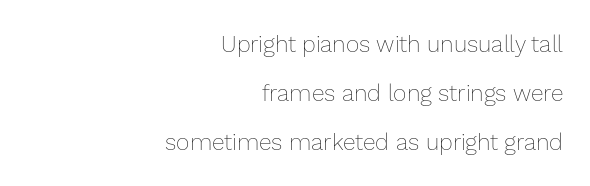
Descender tails drop into unmarked territory. Tall strokes in this sample are plumb rather than angled. Compared with a flush-left layout, this one pins lines to the opposite, right side. Does the leading feel generous? Absolutely, it's lavish.
